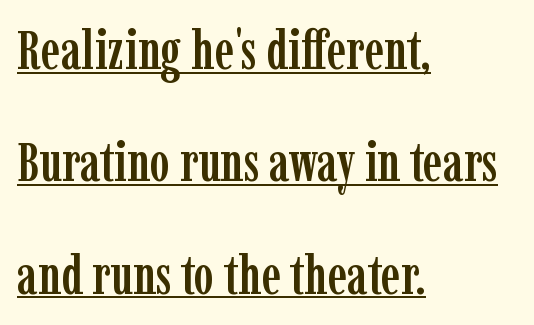
Q: Is the text italic (slanted)? A: No, it is upright.
Q: Is the typeface a serif or a sans-serif typeface? A: Serif.
Q: Is the text underlined? A: Yes.
Q: How is the paragraph aligned? A: Left-aligned.
Q: Is the spacing between letters normal or unusually wide? A: Normal.
Q: Is the spacing between lines tight, normal or loose? A: Loose.
Q: Width (condensed, normal, or wide)? A: Condensed.
Q: Stroke contrast? A: Low.
Q: x-height? A: Medium.
Q: Monospaced? A: No.
